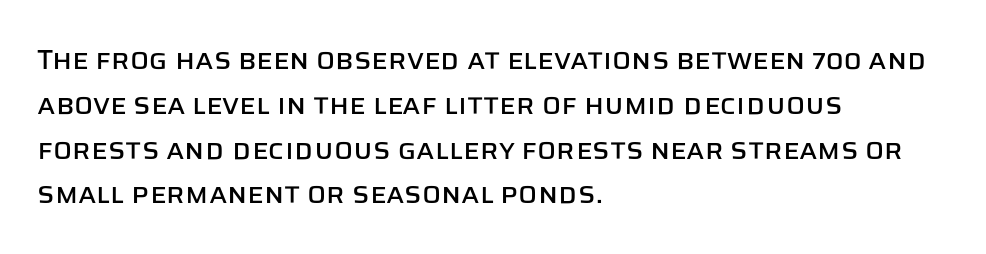
Q: Is the text italic (slanted)? A: No, it is upright.
Q: Is the typeface a serif or a sans-serif typeface? A: Sans-serif.
Q: Is the text underlined? A: No.
Q: How is the paragraph aligned? A: Left-aligned.
Q: Is the spacing between letters normal or unusually wide? A: Normal.
Q: Is the spacing between lines tight, normal or loose? A: Normal.
Q: Width (condensed, normal, or wide)? A: Normal.
Q: Stroke contrast? A: Low.
Q: x-height? A: Large.
Q: Monospaced? A: No.
